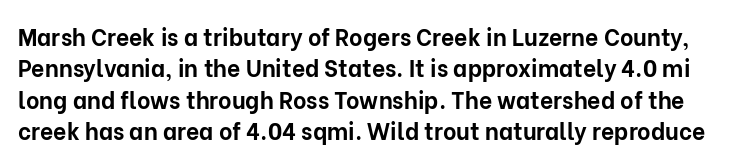
Q: Is the text bold? A: Yes.
Q: Is the text italic (slanted)? A: No, it is upright.
Q: Is the text underlined? A: No.
Q: Is the spacing between letters normal or unusually wide? A: Normal.
Q: Is the spacing between lines tight, normal or loose? A: Normal.
